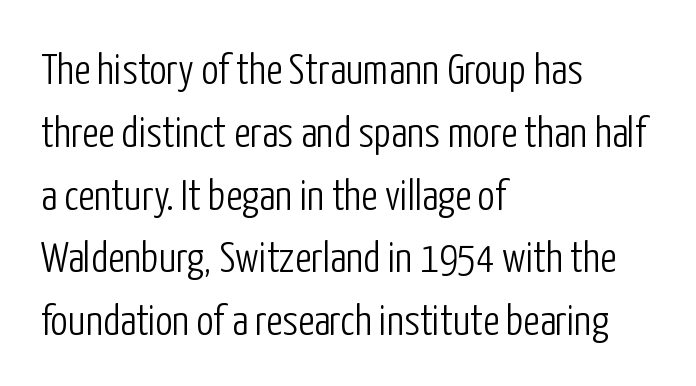
{"serif": "no", "italic": "no", "bold": "no", "weight": "light", "width": "condensed", "stroke_contrast": "low", "x_height": "medium", "monospaced": "no", "underline": "no", "align": "left", "line_spacing": "normal", "line_spacing_ratio": 1.46, "letter_spacing": "normal", "letter_spacing_em": 0.0, "glyph_px": 43}
